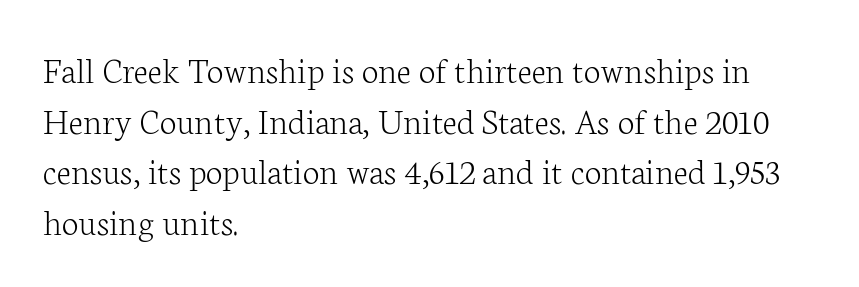
{"serif": "yes", "italic": "no", "bold": "no", "weight": "light", "width": "normal", "stroke_contrast": "low", "x_height": "medium", "monospaced": "no", "underline": "no", "align": "left", "line_spacing": "normal", "line_spacing_ratio": 1.33, "letter_spacing": "normal", "letter_spacing_em": 0.0, "glyph_px": 38}
